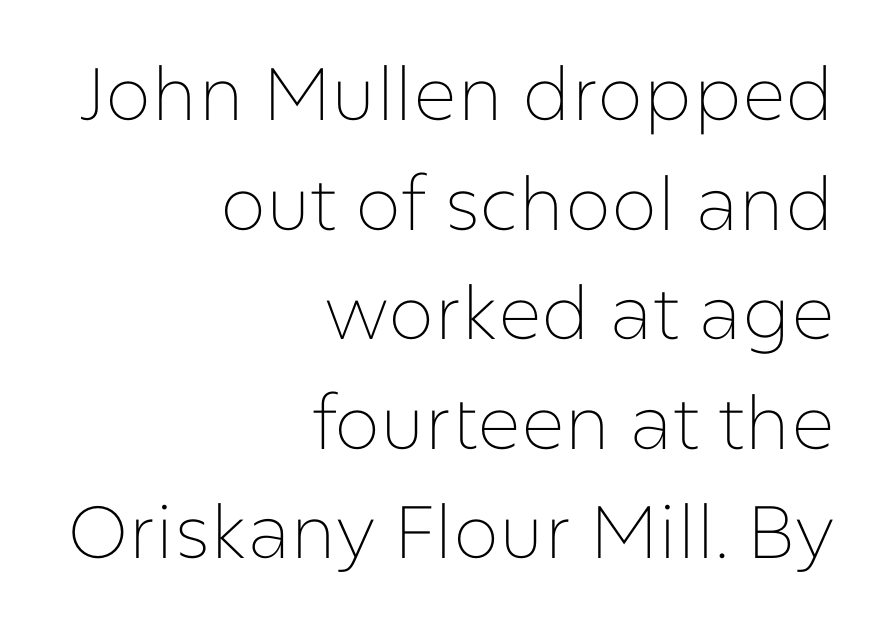
Q: Is the text bold? A: No.
Q: Is the text italic (slanted)? A: No, it is upright.
Q: Is the typeface a serif or a sans-serif typeface? A: Sans-serif.
Q: Is the text underlined? A: No.
Q: How is the paragraph aligned? A: Right-aligned.
Q: Is the spacing between letters normal or unusually wide? A: Normal.
Q: Is the spacing between lines tight, normal or loose? A: Normal.
Q: Width (condensed, normal, or wide)? A: Normal.
Q: Stroke contrast? A: Low.
Q: x-height? A: Medium.
Q: Monospaced? A: No.
